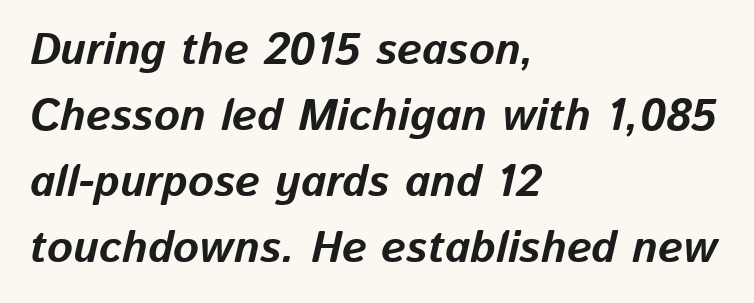
The image shows 44 px bold type, italic (leaning right); set left-aligned, normal line spacing (1.5x), normal letter spacing, not underlined; low stroke contrast and a medium x-height.
